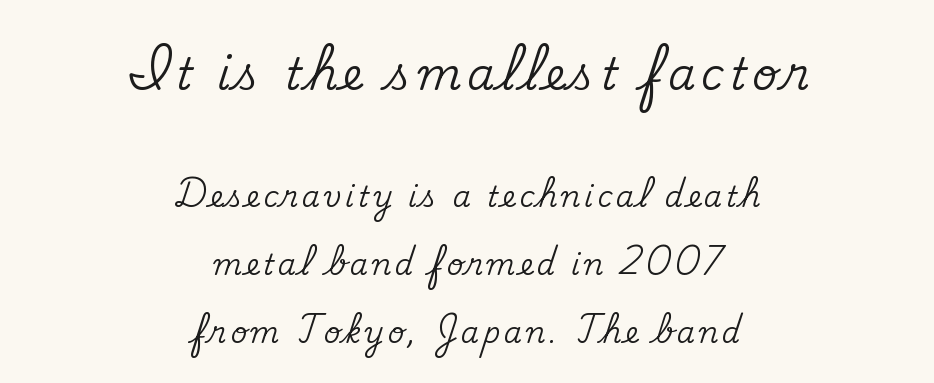
Q: Is the text italic (slanted)? A: Yes.
Q: Is the text underlined? A: No.
Q: How is the paragraph aligned? A: Centered.
Q: Is the spacing between lines tight, normal or loose? A: Loose.
Q: Which block of text is set in a larger size, the first (top) or the second (bottom)? A: The first (top) one.
Q: Width (condensed, normal, or wide)? A: Normal.
Q: Stroke contrast? A: Medium.
Q: x-height? A: Small.
Q: Monospaced? A: No.
